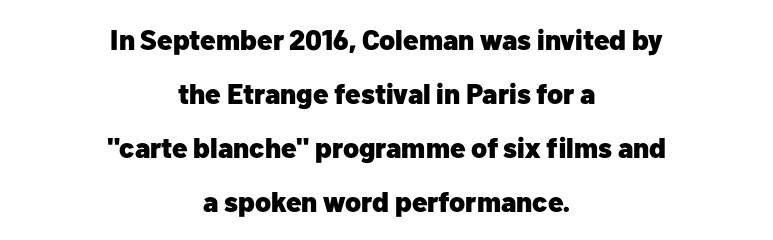
Q: Is the text bold? A: Yes.
Q: Is the text italic (slanted)? A: No, it is upright.
Q: Is the typeface a serif or a sans-serif typeface? A: Sans-serif.
Q: Is the text underlined? A: No.
Q: How is the paragraph aligned? A: Centered.
Q: Is the spacing between letters normal or unusually wide? A: Normal.
Q: Is the spacing between lines tight, normal or loose? A: Loose.
Q: Width (condensed, normal, or wide)? A: Normal.
Q: Stroke contrast? A: Low.
Q: x-height? A: Medium.
Q: Monospaced? A: No.
